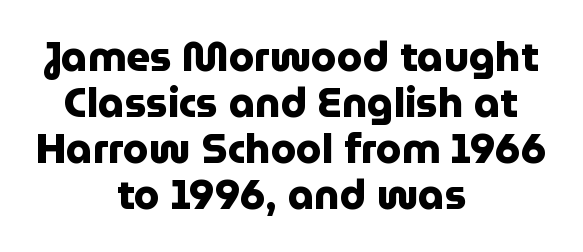
Honestly, the rows look squashed on top of each other. Plain, unruled lines of type. This rendering employs a face without finishing strokes, i.e., a sans-serif. Posture: straight, roman, zero tilt. A dark, heavy texture on the line: the type is bold.
